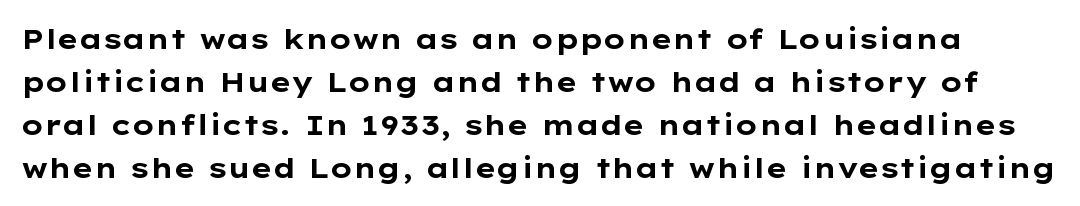
The image shows 28 px bold, wide sans-serif type, upright; set normal line spacing (1.53x), normal letter spacing, not underlined; low stroke contrast and a medium x-height.
